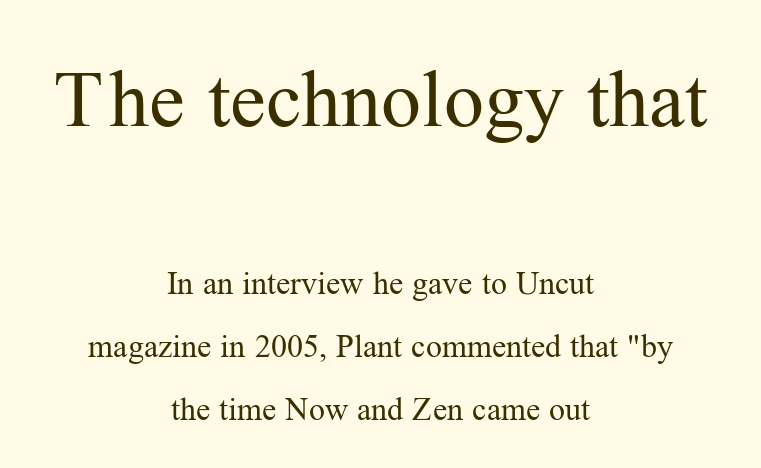
The image shows 80 px regular-weight serif type, upright; set centered, loose line spacing (1.97x), normal letter spacing, not underlined; the first (top) block is 2.5x larger; medium stroke contrast and a medium x-height.
